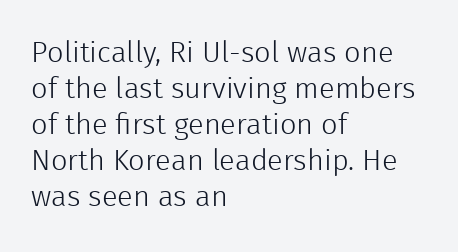
No heavy texture on the line: the type isn't bold. These lines are rendered in a variable-pitch font. The specimen omits any rule beneath the text block's lines. Examine the stroke ends and you'll find no serifs. Upright lettering throughout. Teacher's note: observe the even left margin — that is flush-left alignment.
